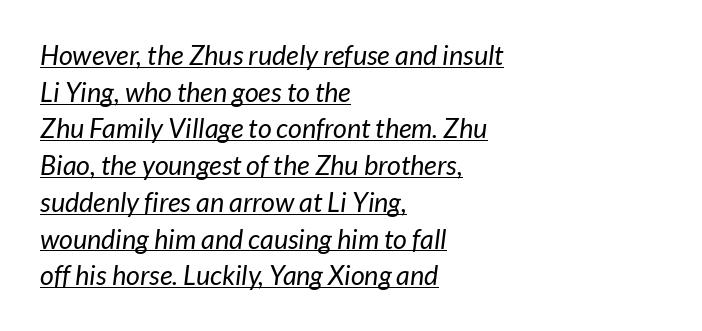
Q: Is the text bold? A: No.
Q: Is the text underlined? A: Yes.
Q: How is the paragraph aligned? A: Left-aligned.
Q: Is the spacing between letters normal or unusually wide? A: Normal.
Q: Is the spacing between lines tight, normal or loose? A: Normal.
